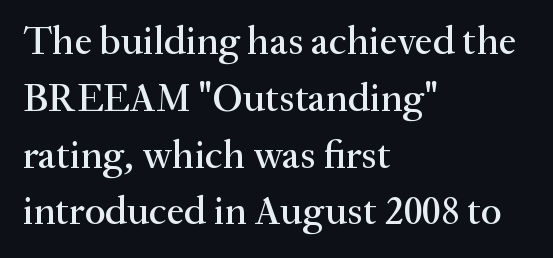
Q: Is the text italic (slanted)? A: No, it is upright.
Q: Is the typeface a serif or a sans-serif typeface? A: Serif.
Q: Is the text underlined? A: No.
Q: How is the paragraph aligned? A: Left-aligned.
Q: Is the spacing between letters normal or unusually wide? A: Normal.
Q: Is the spacing between lines tight, normal or loose? A: Normal.
Q: Width (condensed, normal, or wide)? A: Normal.
Q: Stroke contrast? A: Medium.
Q: x-height? A: Small.
Q: Monospaced? A: No.
